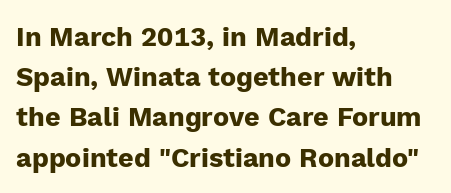
The image shows 27 px bold type, upright; set left-aligned, normal line spacing (1.49x), normal letter spacing, not underlined.
